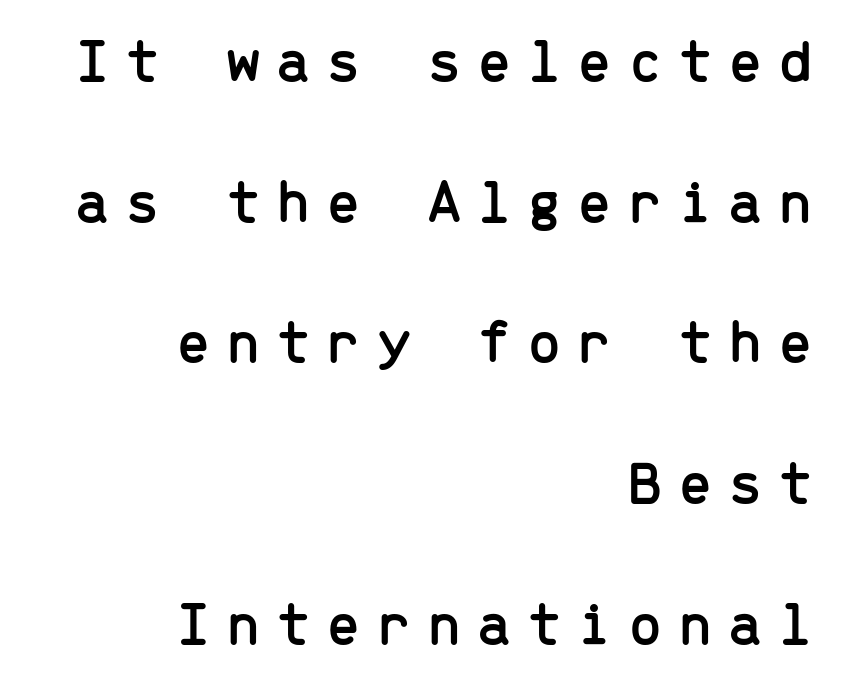
Q: Is the text italic (slanted)? A: No, it is upright.
Q: Is the typeface a serif or a sans-serif typeface? A: Sans-serif.
Q: Is the text underlined? A: No.
Q: How is the paragraph aligned? A: Right-aligned.
Q: Is the spacing between letters normal or unusually wide? A: Unusually wide.
Q: Is the spacing between lines tight, normal or loose? A: Loose.
Q: Width (condensed, normal, or wide)? A: Normal.
Q: Stroke contrast? A: Low.
Q: x-height? A: Medium.
Q: Monospaced? A: Yes.
